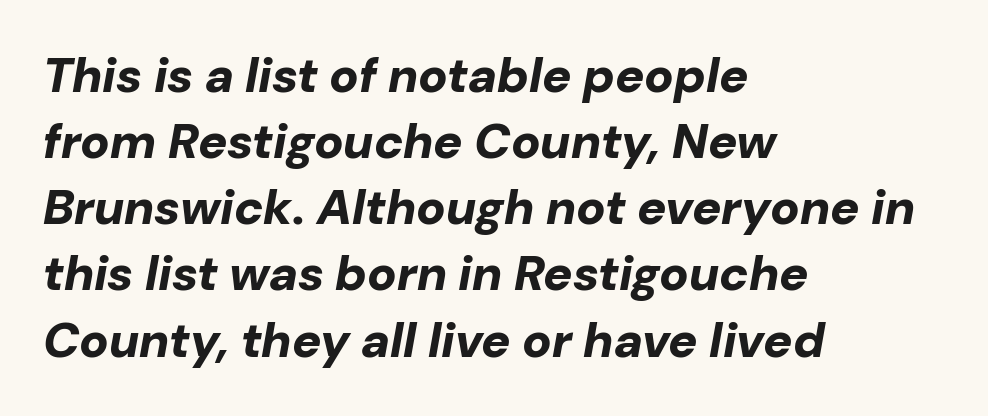
Horizontally, the lines are justified to the leading edge only. Caption: standard tracking, unaltered. The rows are spaced the way most documents space them. The string is rendered with underlining switched off. Is this a fixed-width face? No — the glyphs have proportional, varying widths. Summary of weight: heavy, a full bold.
